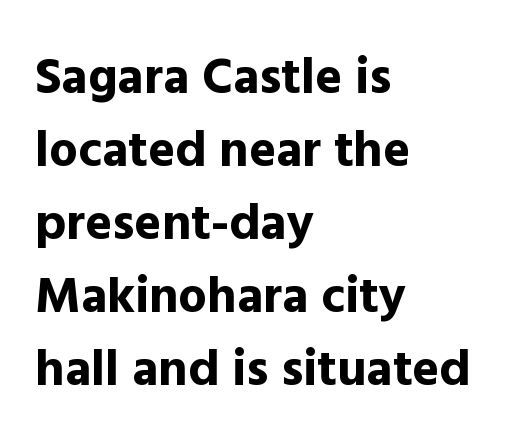
The image shows 51 px bold sans-serif type, upright; set left-aligned, normal line spacing (1.43x), normal letter spacing, not underlined; a medium x-height.
